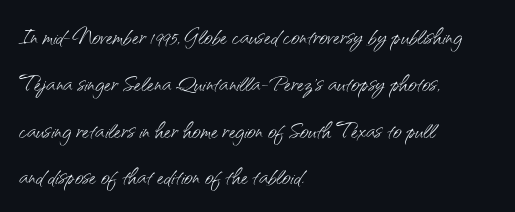
Q: Is the text bold? A: No.
Q: Is the text italic (slanted)? A: Yes.
Q: Is the typeface a serif or a sans-serif typeface? A: Sans-serif.
Q: Is the text underlined? A: No.
Q: How is the paragraph aligned? A: Left-aligned.
Q: Is the spacing between letters normal or unusually wide? A: Normal.
Q: Is the spacing between lines tight, normal or loose? A: Normal.
Q: Width (condensed, normal, or wide)? A: Normal.
Q: Stroke contrast? A: Medium.
Q: x-height? A: Small.
Q: Monospaced? A: No.
